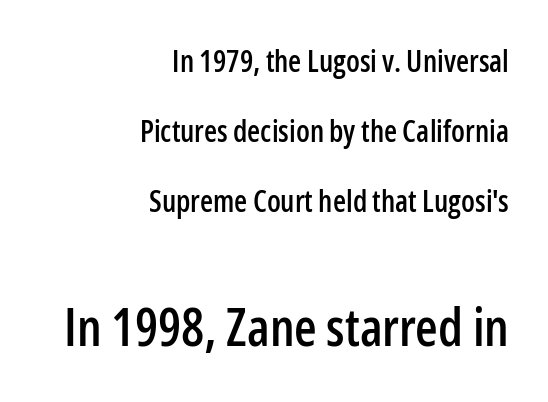
The lower block of text is set noticeably larger than the block above it. Each letter's strokes conclude bluntly, with no projecting serifs. Honestly, there is no underline to notice here at all. Each word holds together tightly as a unit, with standard inter-letter gaps. In terms of leading, this rendering errs on the spacious side. You could not count columns in this text — the font is proportionally spaced.
